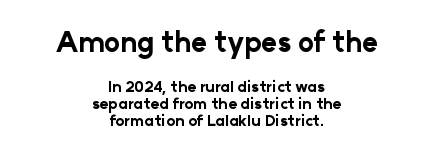
{"italic": "no", "bold": "yes", "underline": "no", "align": "center", "line_spacing": "tight", "line_spacing_ratio": 1.13, "letter_spacing": "normal", "letter_spacing_em": 0.0, "larger_block": "first", "size_ratio": 1.8, "glyph_px": 27}
